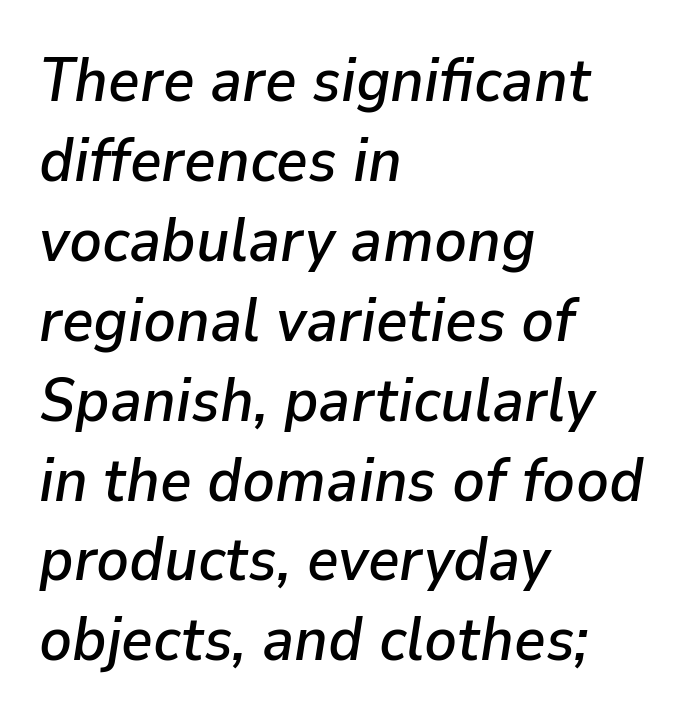
Q: Is the text italic (slanted)? A: Yes, it leans right by about 9 degrees.
Q: Is the text underlined? A: No.
Q: How is the paragraph aligned? A: Left-aligned.
Q: Is the spacing between letters normal or unusually wide? A: Normal.
Q: Is the spacing between lines tight, normal or loose? A: Normal.
Q: Width (condensed, normal, or wide)? A: Normal.
Q: Stroke contrast? A: Low.
Q: x-height? A: Medium.
Q: Monospaced? A: No.
